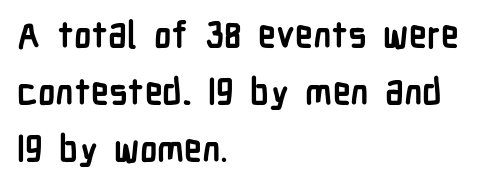
Is there any slant? The stems are plumb. Leading: standard. Clear beneath every line of the passage. Casual observation: everything's shoved over to the left.
